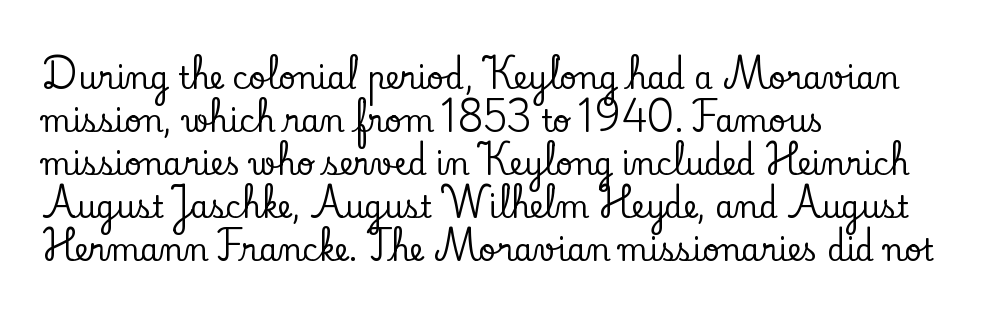
Q: Is the text italic (slanted)? A: No, it is upright.
Q: Is the typeface a serif or a sans-serif typeface? A: Serif.
Q: Is the text underlined? A: No.
Q: How is the paragraph aligned? A: Left-aligned.
Q: Is the spacing between letters normal or unusually wide? A: Normal.
Q: Is the spacing between lines tight, normal or loose? A: Normal.
Q: Width (condensed, normal, or wide)? A: Normal.
Q: Stroke contrast? A: Low.
Q: x-height? A: Small.
Q: Monospaced? A: No.
